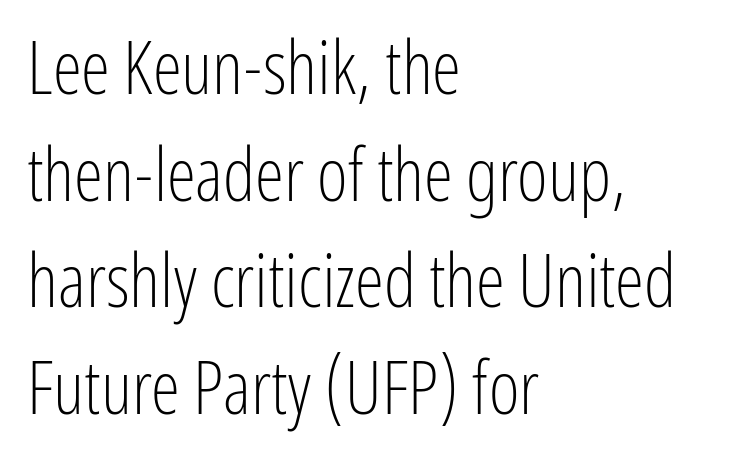
The face used here is proportionally spaced, like ordinary book or web type. Compared with a typical body face, this is equally light or lighter still. Baseline-to-baseline distance is the conventional proportion of letter height. The ragged edge is on the right, which tells us the setting is flush left. Honestly, the letter spacing is just normal — you wouldn't notice it. Descender tails drop into unmarked territory.
